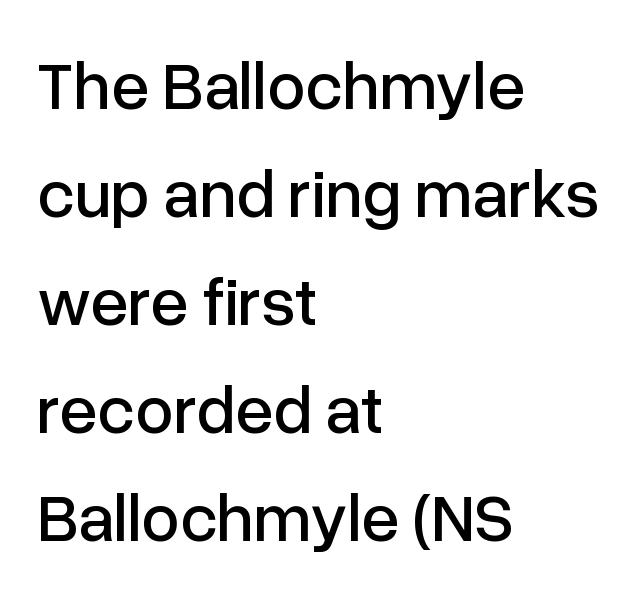
{"serif": "no", "italic": "no", "width": "normal", "stroke_contrast": "low", "x_height": "medium", "monospaced": "no", "underline": "no", "align": "left", "line_spacing": "normal", "line_spacing_ratio": 1.59, "letter_spacing": "normal", "letter_spacing_em": 0.0, "glyph_px": 68}
